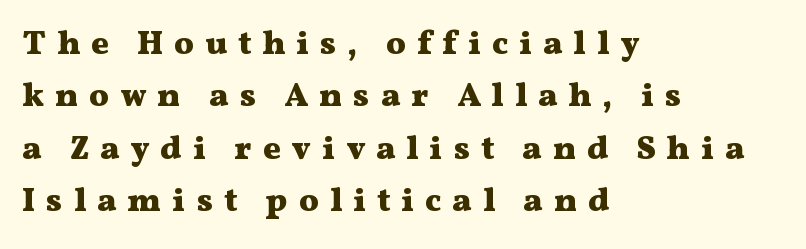
Caption: bold face, heavy strokes. The area under the type is left untouched. Here the designer chose a conventional face with non-uniform glyph widths. All the whitespace from short lines collects on the right.
